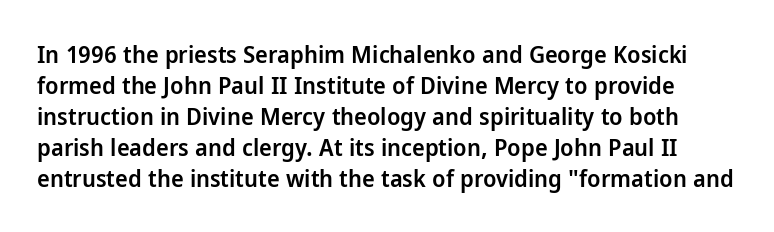
Q: Is the text bold? A: Semi-bold.
Q: Is the text italic (slanted)? A: No, it is upright.
Q: Is the text underlined? A: No.
Q: Is the spacing between letters normal or unusually wide? A: Normal.
Q: Is the spacing between lines tight, normal or loose? A: Normal.
